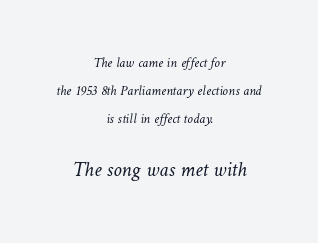
Q: Is the text bold? A: No.
Q: Is the text underlined? A: No.
Q: How is the paragraph aligned? A: Centered.
Q: Is the spacing between letters normal or unusually wide? A: Normal.
Q: Is the spacing between lines tight, normal or loose? A: Loose.
Q: Which block of text is set in a larger size, the first (top) or the second (bottom)? A: The second (bottom) one.
